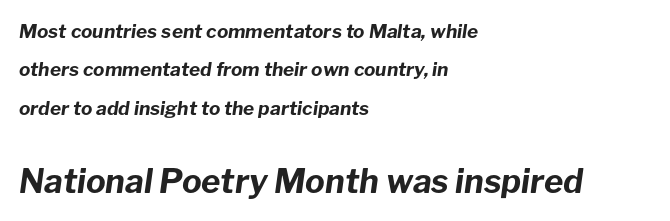
The image shows 33 px bold type, italic (leaning right); set left-aligned, loose line spacing (2.02x), normal letter spacing, not underlined; the second (bottom) block is 1.74x larger; low stroke contrast and a medium x-height.
